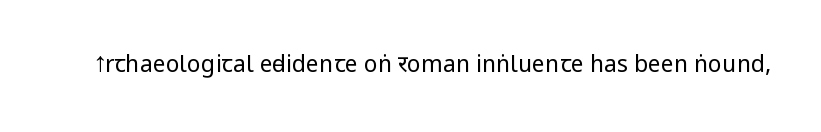
{"italic": "no", "bold": "no", "underline": "no", "letter_spacing": "normal", "letter_spacing_em": 0.0, "glyph_px": 23}
